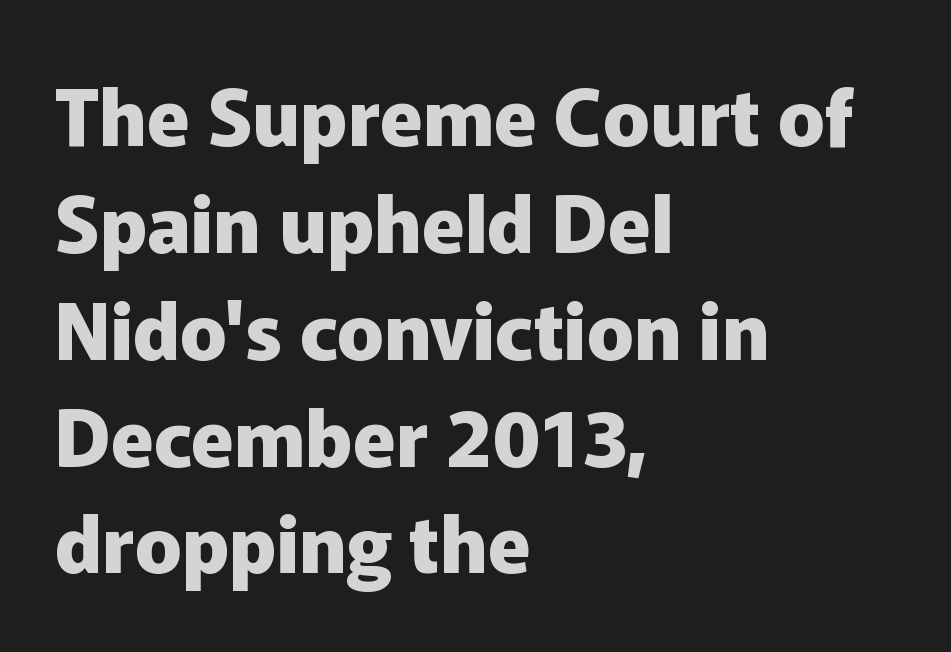
Q: Is the text bold? A: Yes.
Q: Is the text italic (slanted)? A: No, it is upright.
Q: Is the typeface a serif or a sans-serif typeface? A: Sans-serif.
Q: Is the text underlined? A: No.
Q: How is the paragraph aligned? A: Left-aligned.
Q: Is the spacing between letters normal or unusually wide? A: Normal.
Q: Is the spacing between lines tight, normal or loose? A: Normal.
Q: Width (condensed, normal, or wide)? A: Normal.
Q: Stroke contrast? A: Low.
Q: x-height? A: Medium.
Q: Monospaced? A: No.
